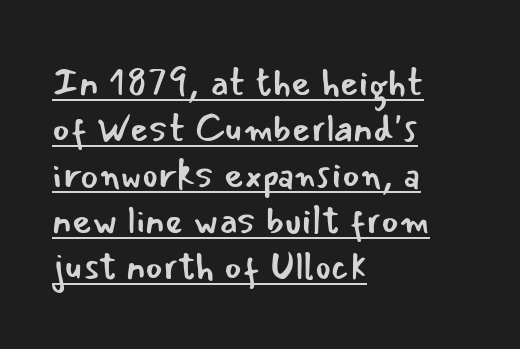
Nothing unusual about the tracking: characters are spaced as the font intends. Students, observe the line beneath the letters — that is underlining. Reading down the block, your eye returns to a fixed left position each line. Ordinary non-slanted type is in use.
